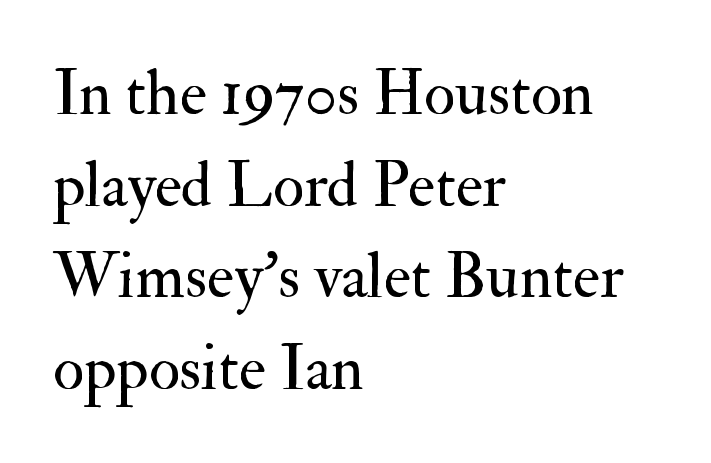
Q: Is the text bold? A: No.
Q: Is the text italic (slanted)? A: No, it is upright.
Q: Is the typeface a serif or a sans-serif typeface? A: Serif.
Q: Is the text underlined? A: No.
Q: How is the paragraph aligned? A: Left-aligned.
Q: Is the spacing between letters normal or unusually wide? A: Normal.
Q: Is the spacing between lines tight, normal or loose? A: Normal.
Q: Width (condensed, normal, or wide)? A: Normal.
Q: Stroke contrast? A: Medium.
Q: x-height? A: Small.
Q: Monospaced? A: No.
